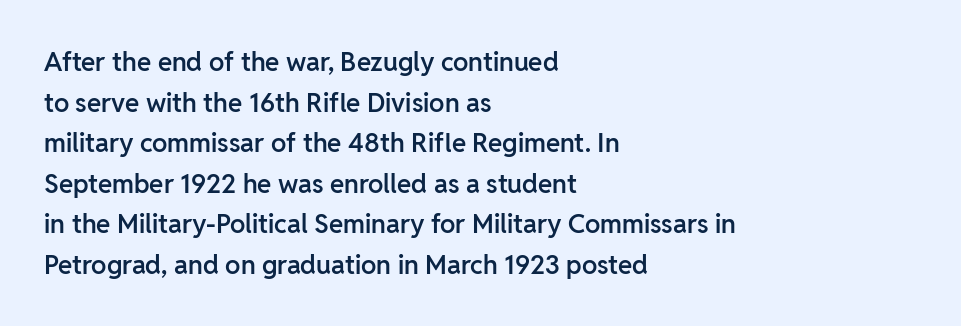
Q: Is the text bold? A: Semi-bold.
Q: Is the text italic (slanted)? A: No, it is upright.
Q: Is the text underlined? A: No.
Q: How is the paragraph aligned? A: Left-aligned.
Q: Is the spacing between letters normal or unusually wide? A: Normal.
Q: Is the spacing between lines tight, normal or loose? A: Normal.
